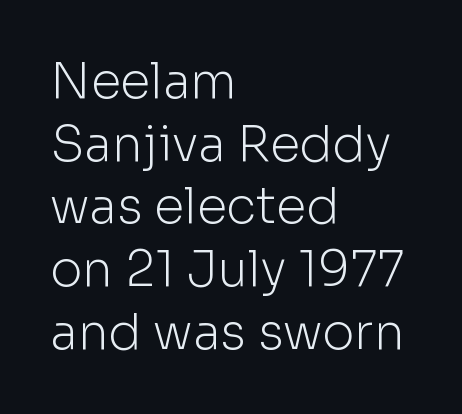
You could not count columns in this text — the font is proportionally spaced. The font's upright variant was chosen for this text. The rendering uses a moderate line-height, typical for paragraphs. Nope, no serifs anywhere on these letters. Horizontal alignment here is leftward, the default for most running prose. Nothing heavy about these letters — not bold at all.
